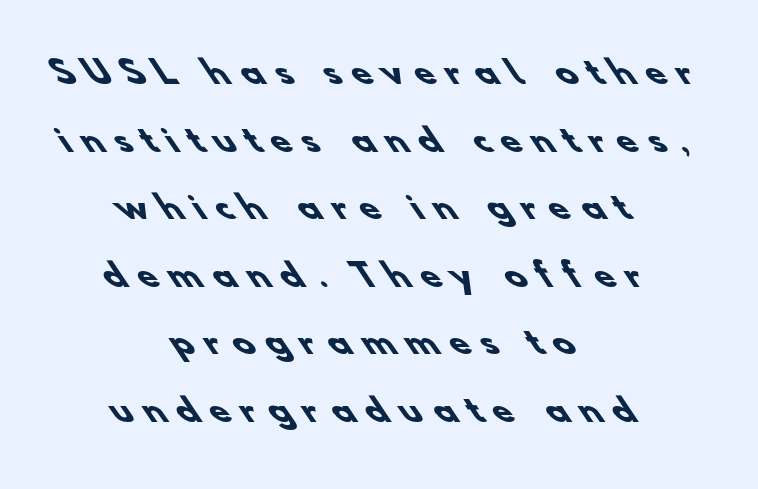
The image shows 32 px heavy sans-serif type; set centered, loose line spacing (2.11x), unusually wide letter spacing (+0.37 em), not underlined; low stroke contrast and a small x-height.
